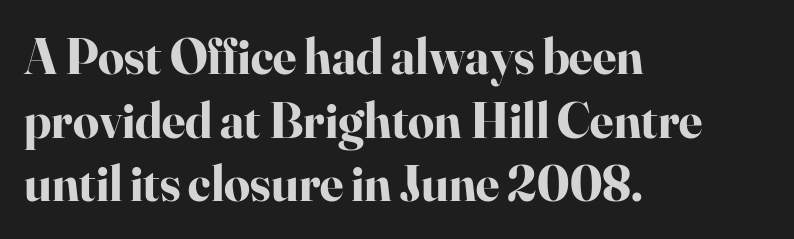
Q: Is the text bold? A: Yes.
Q: Is the text italic (slanted)? A: No, it is upright.
Q: Is the typeface a serif or a sans-serif typeface? A: Serif.
Q: Is the text underlined? A: No.
Q: How is the paragraph aligned? A: Left-aligned.
Q: Is the spacing between letters normal or unusually wide? A: Normal.
Q: Is the spacing between lines tight, normal or loose? A: Normal.
Q: Width (condensed, normal, or wide)? A: Normal.
Q: Stroke contrast? A: High.
Q: x-height? A: Small.
Q: Monospaced? A: No.
